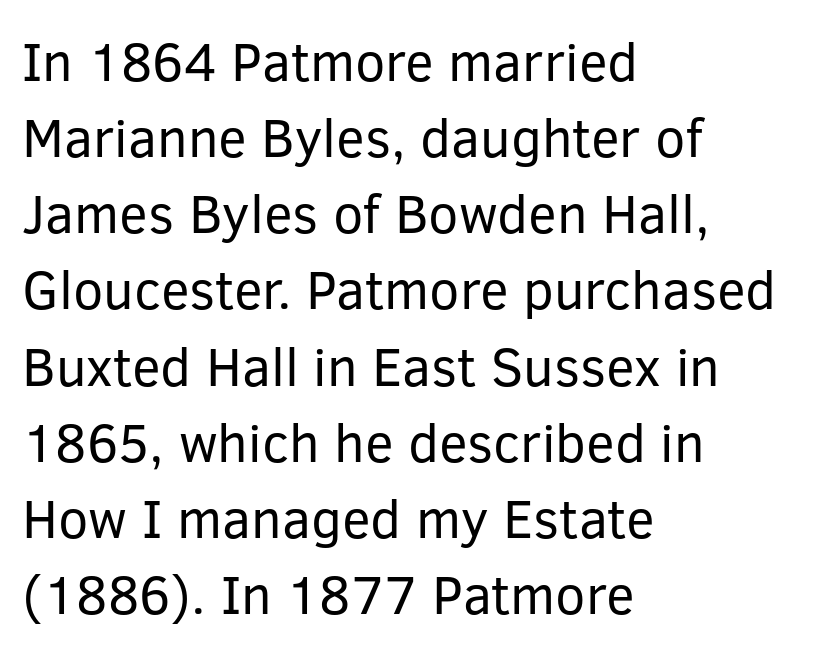
Q: Is the text bold? A: No.
Q: Is the text italic (slanted)? A: No, it is upright.
Q: Is the typeface a serif or a sans-serif typeface? A: Sans-serif.
Q: Is the text underlined? A: No.
Q: How is the paragraph aligned? A: Left-aligned.
Q: Is the spacing between letters normal or unusually wide? A: Normal.
Q: Is the spacing between lines tight, normal or loose? A: Normal.
Q: Width (condensed, normal, or wide)? A: Normal.
Q: Stroke contrast? A: Low.
Q: x-height? A: Medium.
Q: Monospaced? A: No.
